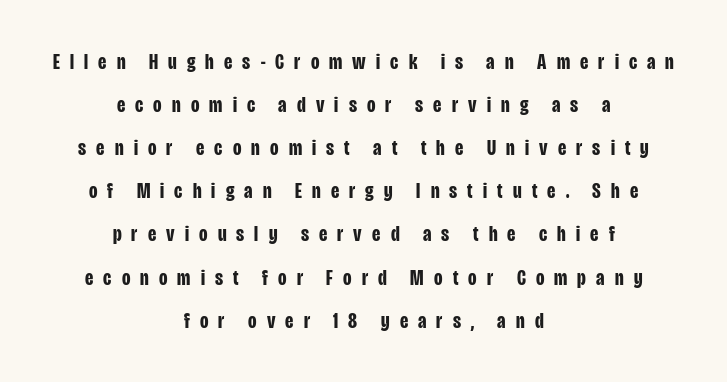
The image shows 22 px bold type, upright; set centered, loose line spacing (1.96x), unusually wide letter spacing (+0.46 em), not underlined.
